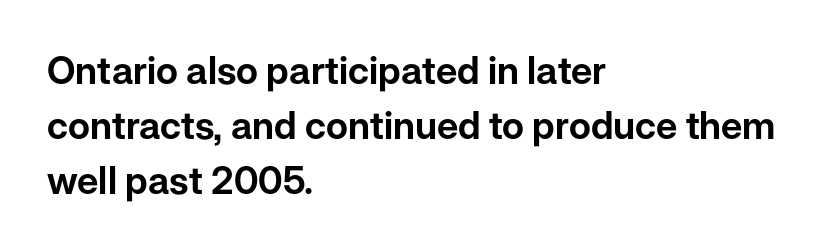
The image shows 38 px sans-serif type, upright; set left-aligned, normal line spacing (1.45x), normal letter spacing, not underlined; low stroke contrast and a medium x-height.
